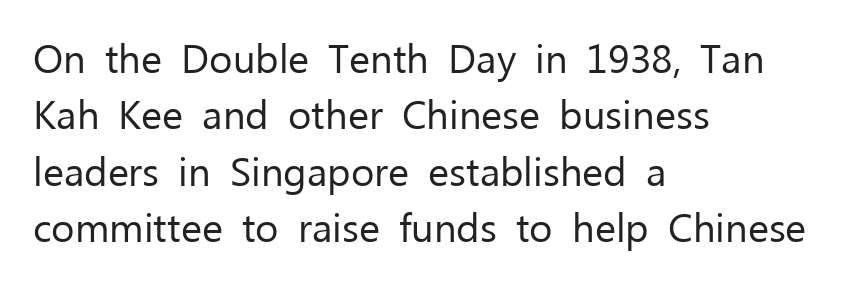
{"serif": "no", "italic": "no", "bold": "no", "weight": "regular", "width": "normal", "stroke_contrast": "low", "x_height": "medium", "monospaced": "no", "underline": "no", "align": "left", "line_spacing": "normal", "line_spacing_ratio": 1.41, "letter_spacing": "normal", "letter_spacing_em": 0.0, "glyph_px": 40}
